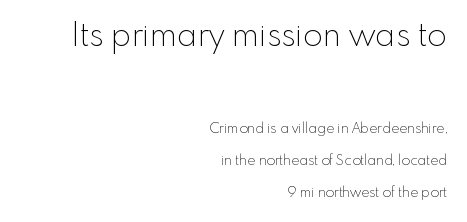
The image shows 33 px thin sans-serif type, upright; set right-aligned, loose line spacing (2.29x), normal letter spacing, not underlined; the first (top) block is 2.36x larger; a small x-height.
